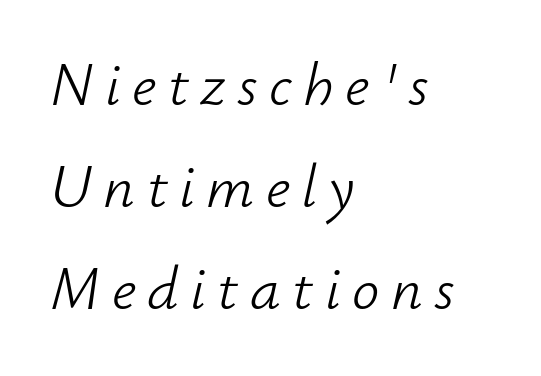
{"italic": "yes", "lean": "right", "slant_degrees": 12, "bold": "no", "weight": "light", "width": "normal", "stroke_contrast": "low", "x_height": "small", "monospaced": "no", "underline": "no", "align": "left", "line_spacing": "normal", "line_spacing_ratio": 1.67, "glyph_px": 61}
